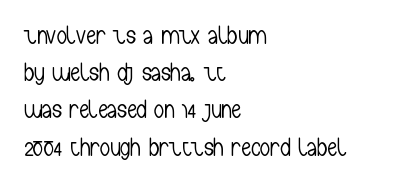
The image shows 25 px text type, upright; set left-aligned, normal line spacing (1.49x), normal letter spacing, not underlined.
